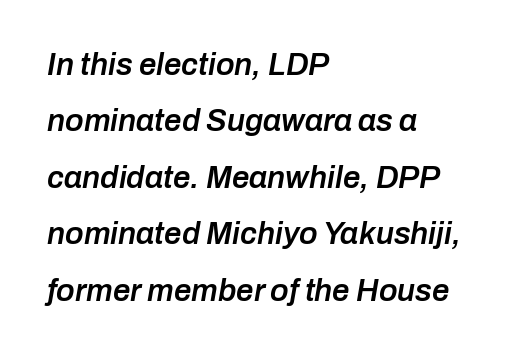
The lines in this sample share a left origin and differ only in where they stop. A bare baseline throughout the passage. Short note: letters normally spaced. Characters are canted at an angle relative to the baseline's perpendicular. Typesetter's note: demi weight, one step under bold.
